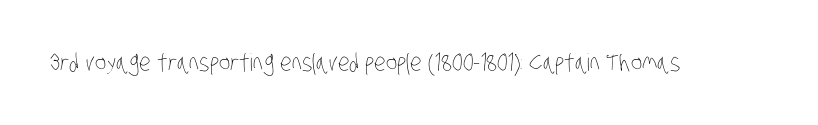
Rule under the text: the space is simply empty. What stands out about the letter spacing? Nothing — it is the standard amount. Think standard paragraph weight, or any step lighter than that.
